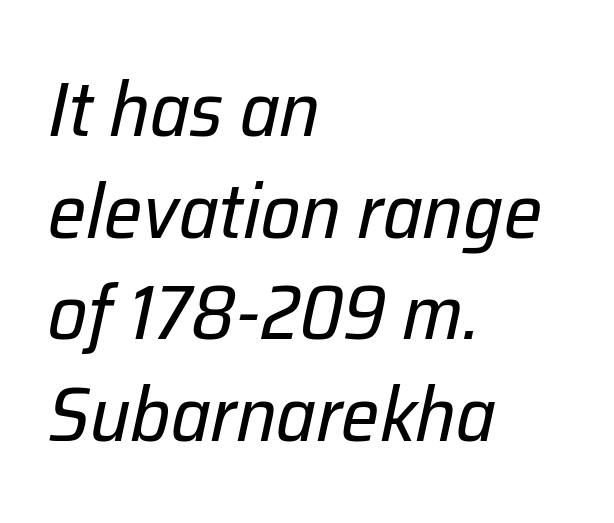
Which margin do the lines hug? The left one — the right edge is uneven. The passage shown is typed in a proportional face where columns would drift. Summary of weight: not heavy and not bold. Underlining? Definitely not there. Vertical spacing — default.
